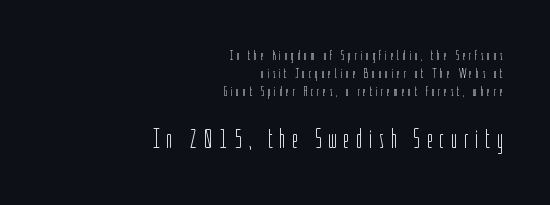
The image shows 27 px text type, upright; set right-aligned, normal line spacing (1.3x), unusually wide letter spacing (+0.24 em), not underlined; the second (bottom) block is 1.93x larger.
